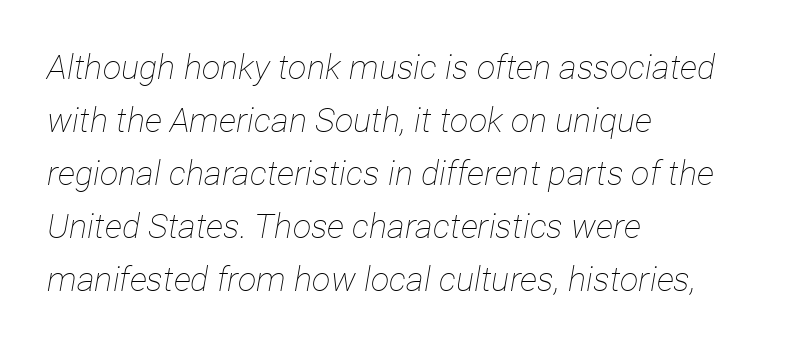
The image shows 34 px thin, condensed type, italic (leaning right); set left-aligned, normal line spacing (1.56x), normal letter spacing, not underlined; low stroke contrast and a medium x-height.
